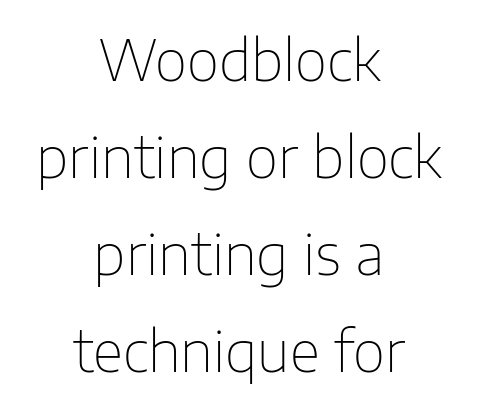
Q: Is the text bold? A: No.
Q: Is the text italic (slanted)? A: No, it is upright.
Q: Is the typeface a serif or a sans-serif typeface? A: Sans-serif.
Q: Is the text underlined? A: No.
Q: How is the paragraph aligned? A: Centered.
Q: Is the spacing between letters normal or unusually wide? A: Normal.
Q: Width (condensed, normal, or wide)? A: Normal.
Q: Stroke contrast? A: Low.
Q: x-height? A: Medium.
Q: Monospaced? A: No.
